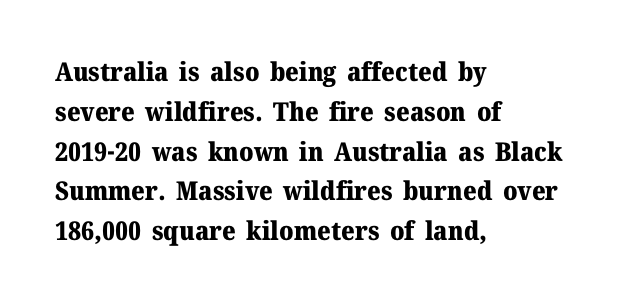
The image shows 26 px bold type, upright; set left-aligned, normal line spacing (1.53x), normal letter spacing, not underlined.
